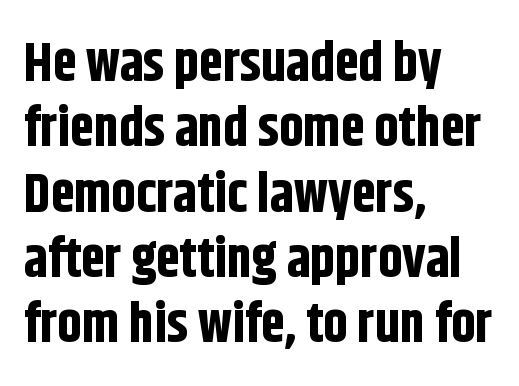
Q: Is the text bold? A: Yes.
Q: Is the text italic (slanted)? A: No, it is upright.
Q: Is the typeface a serif or a sans-serif typeface? A: Sans-serif.
Q: Is the text underlined? A: No.
Q: How is the paragraph aligned? A: Left-aligned.
Q: Is the spacing between letters normal or unusually wide? A: Normal.
Q: Width (condensed, normal, or wide)? A: Condensed.
Q: Stroke contrast? A: Low.
Q: x-height? A: Large.
Q: Monospaced? A: No.
